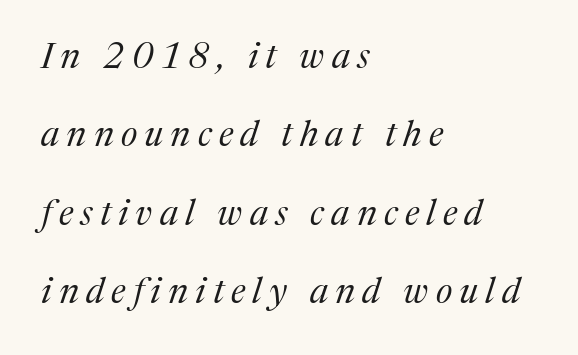
Q: Is the text bold? A: No.
Q: Is the text italic (slanted)? A: Yes, it leans right by about 17 degrees.
Q: Is the typeface a serif or a sans-serif typeface? A: Serif.
Q: Is the text underlined? A: No.
Q: How is the paragraph aligned? A: Left-aligned.
Q: Is the spacing between letters normal or unusually wide? A: Unusually wide.
Q: Is the spacing between lines tight, normal or loose? A: Loose.
Q: Width (condensed, normal, or wide)? A: Normal.
Q: Stroke contrast? A: Medium.
Q: x-height? A: Medium.
Q: Monospaced? A: No.
